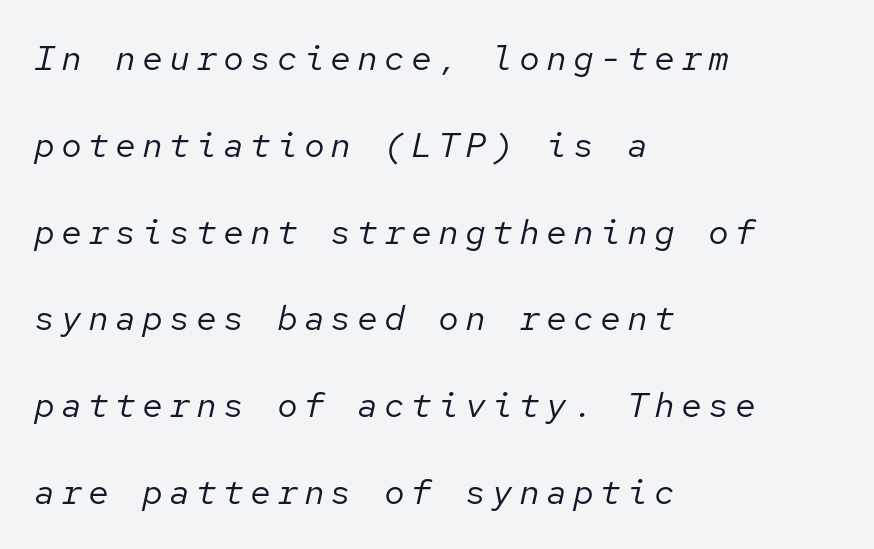
Q: Is the text bold? A: No.
Q: Is the text italic (slanted)? A: Yes, it leans right by about 12 degrees.
Q: Is the text underlined? A: No.
Q: How is the paragraph aligned? A: Left-aligned.
Q: Is the spacing between lines tight, normal or loose? A: Loose.
Q: Width (condensed, normal, or wide)? A: Normal.
Q: Stroke contrast? A: Low.
Q: x-height? A: Medium.
Q: Monospaced? A: Yes.
